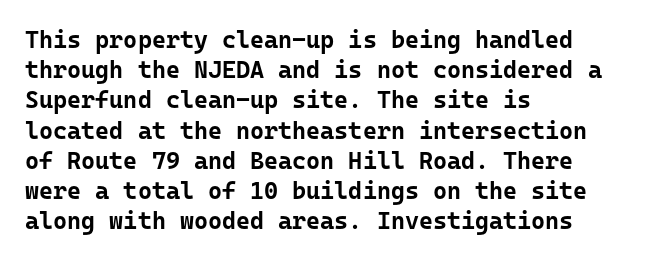
The ragged edge is on the right, which tells us the setting is flush left. The space beneath each line is pristine and unruled. This rendering leaves character spacing at its baseline value. The passage shown stacks its lines at a standard gap. Italic? Not at all — the glyphs are vertical. Emphasis by weight is at full strength: bold.
